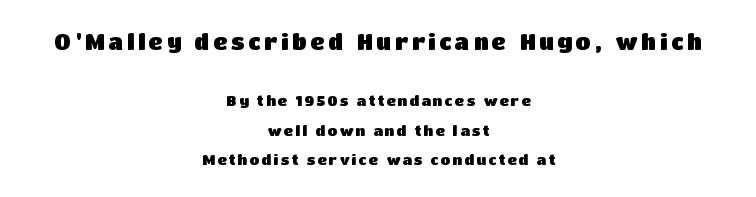
The axis of the letterforms is exactly vertical. Rule under the text: the space is simply empty. Is the type bold? Yes — the strokes are clearly thick and heavy. This layout puts the oversized block above and the modest block below. You could fit nearly another row in the gap between these rows. A centered setting, common on invitations and titles, is used for this passage.
